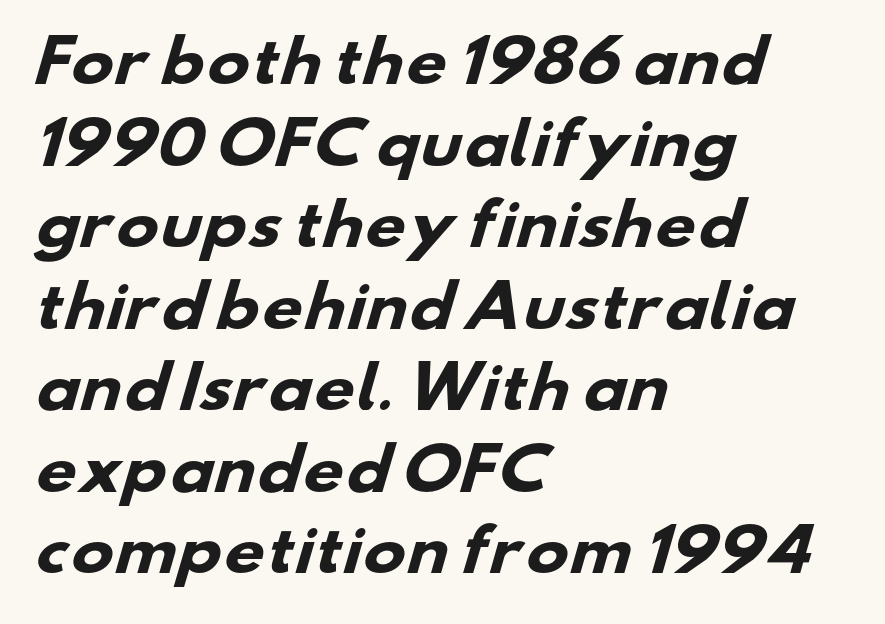
{"serif": "no", "bold": "yes", "weight": "heavy", "width": "wide", "stroke_contrast": "low", "x_height": "small", "monospaced": "no", "underline": "no", "align": "left", "line_spacing": "normal", "line_spacing_ratio": 1.43, "letter_spacing": "normal", "letter_spacing_em": 0.0, "glyph_px": 57}
